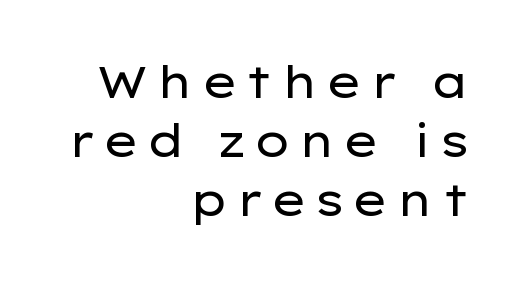
Q: Is the text bold? A: No.
Q: Is the text italic (slanted)? A: No, it is upright.
Q: Is the typeface a serif or a sans-serif typeface? A: Sans-serif.
Q: Is the text underlined? A: No.
Q: How is the paragraph aligned? A: Right-aligned.
Q: Is the spacing between lines tight, normal or loose? A: Normal.
Q: Width (condensed, normal, or wide)? A: Wide.
Q: Stroke contrast? A: Low.
Q: x-height? A: Medium.
Q: Monospaced? A: No.
